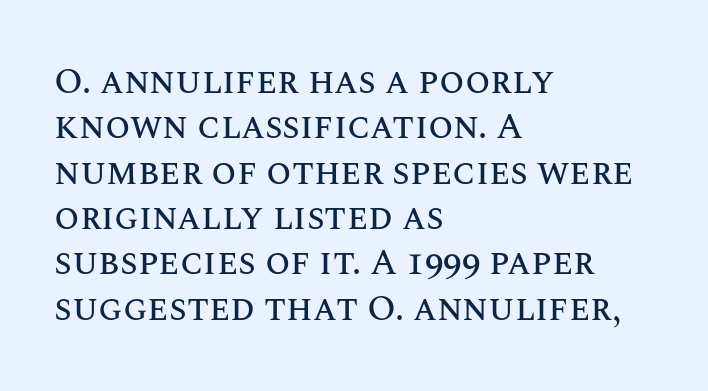
Interline gaps are of average width in this sample. The letters advance in unequal steps, a hallmark of proportional type. The axis of the letterforms is exactly vertical. Horizontally, the lines are justified to the leading edge only. Students, note that the glyphs here touch the page at normal intervals.
